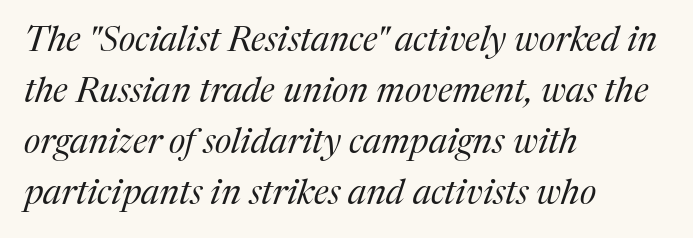
{"serif": "yes", "italic": "yes", "lean": "right", "slant_degrees": 17, "bold": "no", "weight": "regular", "width": "normal", "stroke_contrast": "medium", "x_height": "medium", "monospaced": "no", "underline": "no", "align": "left", "line_spacing": "normal", "line_spacing_ratio": 1.46, "letter_spacing": "normal", "letter_spacing_em": 0.0, "glyph_px": 35}
